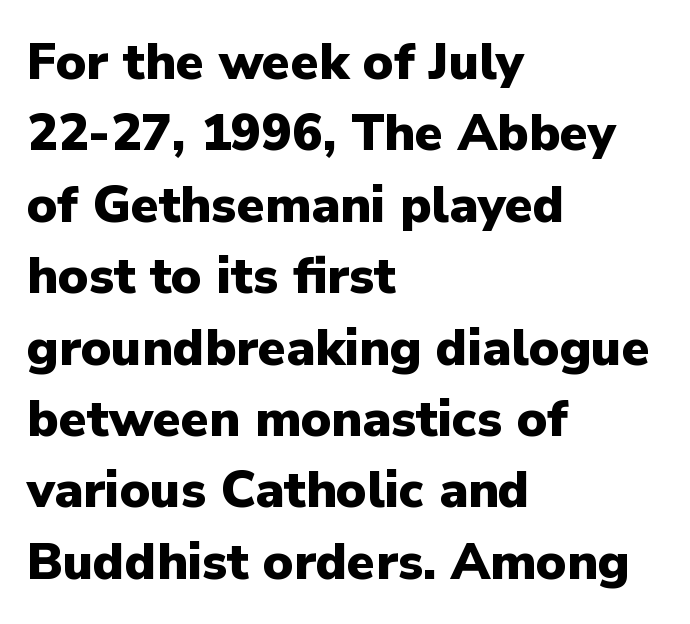
{"serif": "no", "italic": "no", "bold": "yes", "weight": "heavy", "width": "normal", "stroke_contrast": "low", "x_height": "medium", "monospaced": "no", "underline": "no", "align": "left", "line_spacing": "normal", "line_spacing_ratio": 1.4, "letter_spacing": "normal", "letter_spacing_em": 0.0, "glyph_px": 51}
